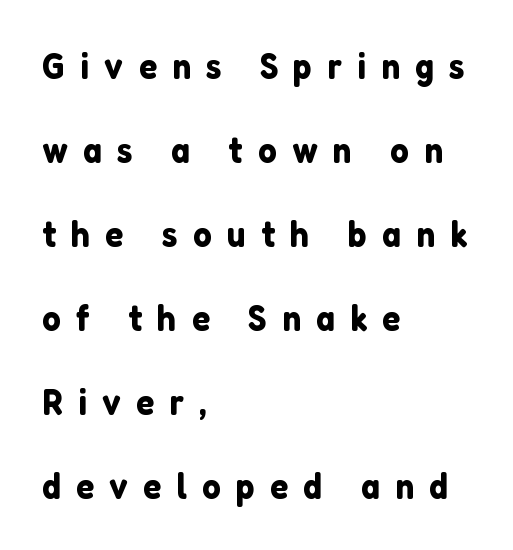
{"serif": "no", "italic": "no", "width": "normal", "stroke_contrast": "low", "x_height": "medium", "monospaced": "no", "underline": "no", "align": "left", "line_spacing": "loose", "line_spacing_ratio": 2.27, "letter_spacing": "wide", "letter_spacing_em": 0.41, "glyph_px": 37}
